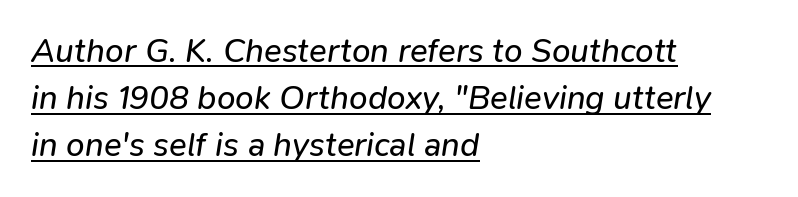
{"italic": "yes", "lean": "right", "slant_degrees": 9, "bold": "no", "weight": "regular", "width": "normal", "stroke_contrast": "low", "x_height": "medium", "monospaced": "no", "underline": "yes", "align": "left", "line_spacing": "normal", "line_spacing_ratio": 1.43, "letter_spacing": "normal", "letter_spacing_em": 0.0, "glyph_px": 33}
